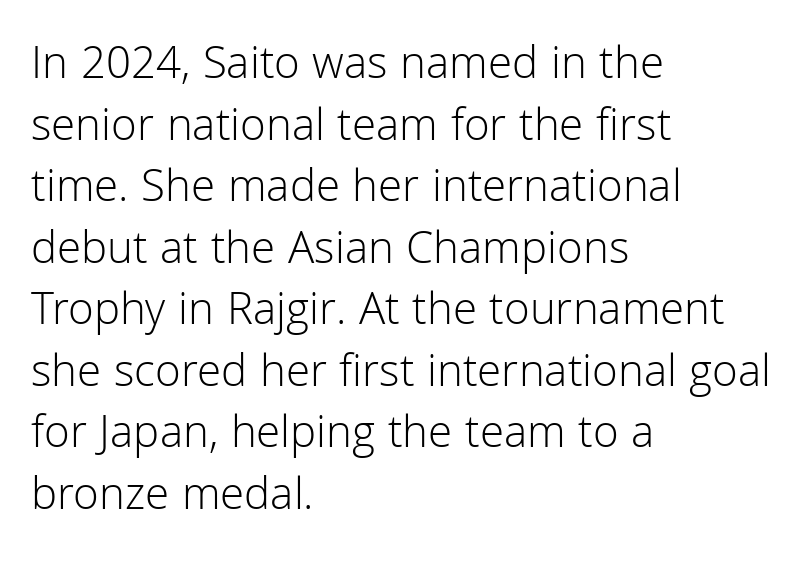
Q: Is the text bold? A: No.
Q: Is the text italic (slanted)? A: No, it is upright.
Q: Is the typeface a serif or a sans-serif typeface? A: Sans-serif.
Q: Is the text underlined? A: No.
Q: How is the paragraph aligned? A: Left-aligned.
Q: Is the spacing between letters normal or unusually wide? A: Normal.
Q: Is the spacing between lines tight, normal or loose? A: Normal.
Q: Width (condensed, normal, or wide)? A: Normal.
Q: Stroke contrast? A: Low.
Q: x-height? A: Medium.
Q: Monospaced? A: No.
